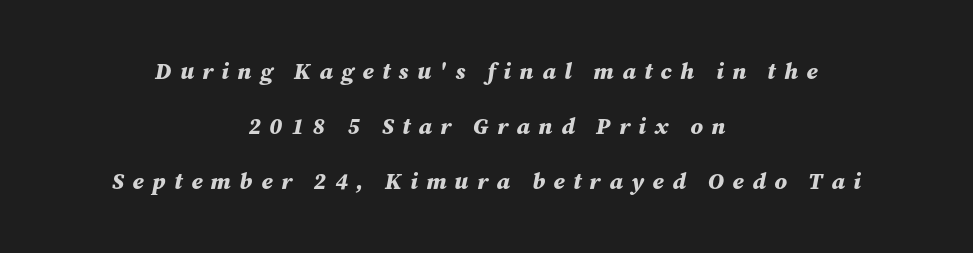
The image shows 23 px bold type, italic (leaning right); set centered, loose line spacing (2.4x), unusually wide letter spacing (+0.37 em), not underlined.
